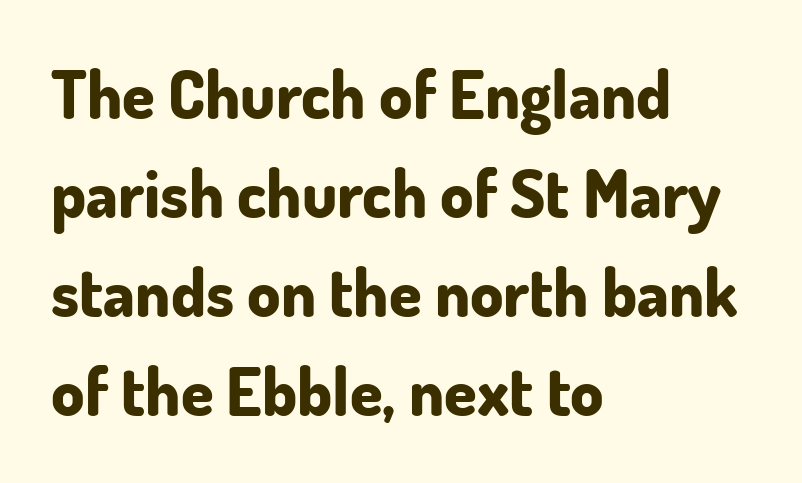
The image shows 66 px bold sans-serif type, upright; set left-aligned, normal line spacing (1.5x), normal letter spacing, not underlined; low stroke contrast and a small x-height.
